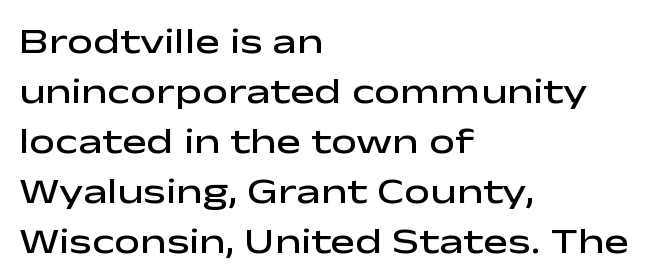
{"serif": "no", "italic": "no", "bold": "semi", "weight": "semibold", "width": "wide", "stroke_contrast": "low", "x_height": "medium", "monospaced": "no", "underline": "no", "align": "left", "line_spacing": "normal", "line_spacing_ratio": 1.35, "letter_spacing": "normal", "letter_spacing_em": 0.0, "glyph_px": 37}
